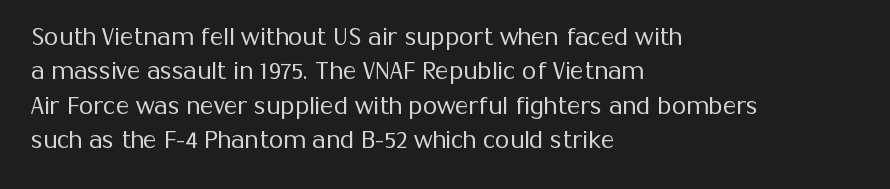
The image shows 23 px text type, upright; set left-aligned, normal line spacing (1.49x), normal letter spacing, not underlined.
